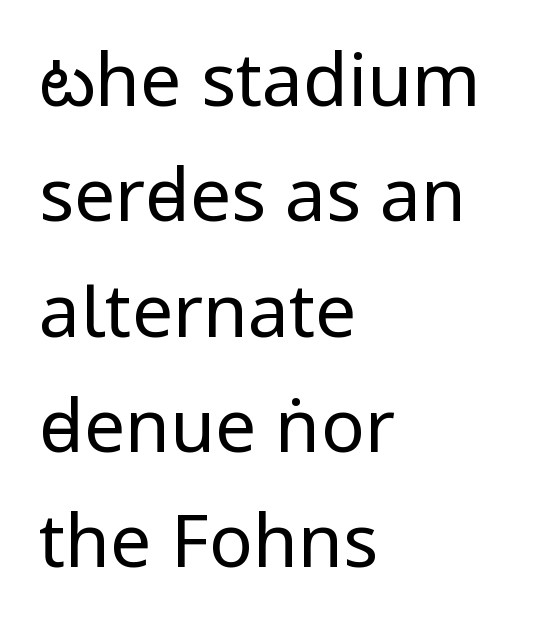
Q: Is the text bold? A: No.
Q: Is the text italic (slanted)? A: No, it is upright.
Q: Is the typeface a serif or a sans-serif typeface? A: Sans-serif.
Q: Is the text underlined? A: No.
Q: How is the paragraph aligned? A: Left-aligned.
Q: Is the spacing between letters normal or unusually wide? A: Normal.
Q: Is the spacing between lines tight, normal or loose? A: Normal.
Q: Width (condensed, normal, or wide)? A: Condensed.
Q: Stroke contrast? A: Low.
Q: x-height? A: Large.
Q: Monospaced? A: No.
